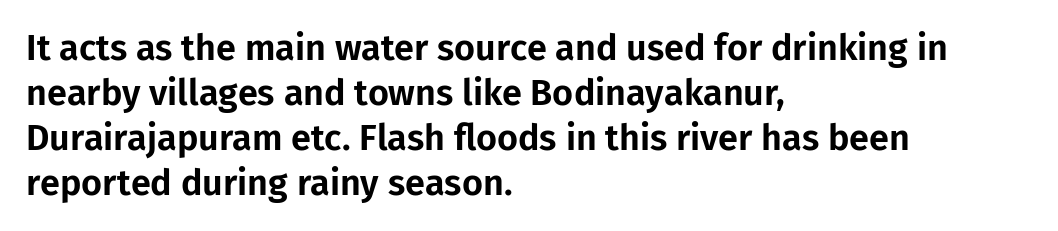
{"serif": "no", "italic": "no", "width": "normal", "stroke_contrast": "low", "x_height": "medium", "monospaced": "no", "underline": "no", "align": "left", "line_spacing": "normal", "line_spacing_ratio": 1.25, "letter_spacing": "normal", "letter_spacing_em": 0.0, "glyph_px": 36}
